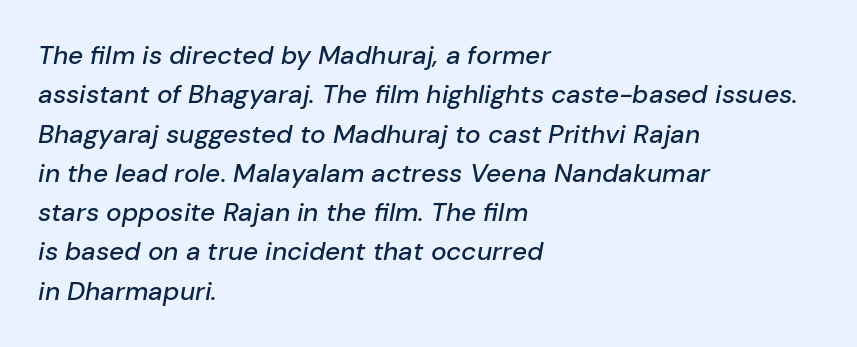
{"italic": "yes", "lean": "right", "slant_degrees": 10, "underline": "no", "align": "left", "line_spacing": "normal", "line_spacing_ratio": 1.51, "letter_spacing": "normal", "letter_spacing_em": 0.0, "glyph_px": 26}
